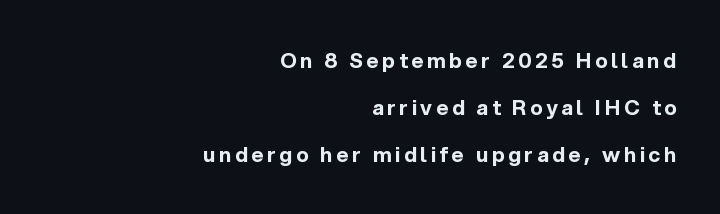
Right-aligned paragraph, ragged on the left. This sample trades compactness for vertical openness between lines. Clear beneath every line of the passage. Posture: straight, roman, zero tilt.
